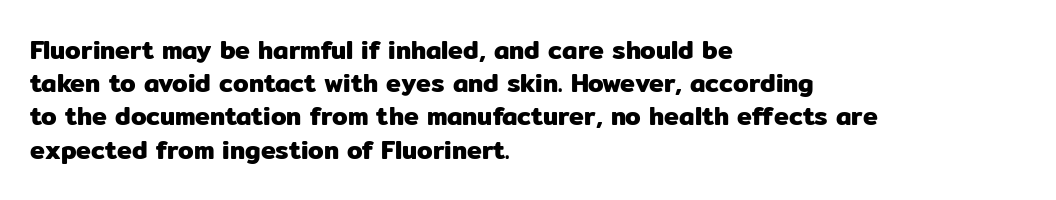
Students, observe: this is what conventionally led text looks like. Look at the tracking — it's just the regular setting, nothing added. The paragraph has a hard left edge and a soft right edge. Check under the words: just untouched page. The lettering holds an erect, upright posture throughout.
